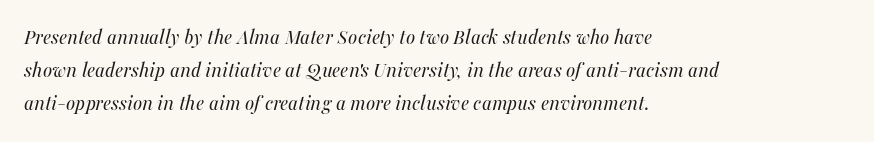
The rag falls on the right side of this text block. This sample uses an oblique cut, with every glyph tilted off the vertical. Standard letterfit; no display-style spreading of the glyphs. The leading is moderate, giving the passage an even texture.
